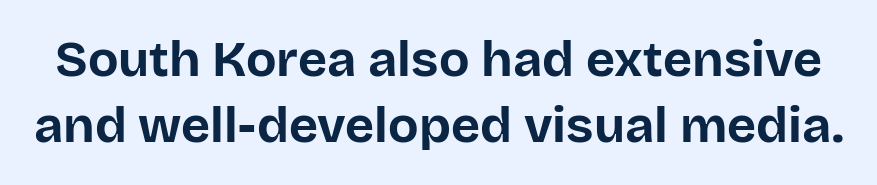
Q: Is the text bold? A: Yes.
Q: Is the text italic (slanted)? A: No, it is upright.
Q: Is the typeface a serif or a sans-serif typeface? A: Sans-serif.
Q: Is the text underlined? A: No.
Q: Is the spacing between letters normal or unusually wide? A: Normal.
Q: Is the spacing between lines tight, normal or loose? A: Normal.
Q: Width (condensed, normal, or wide)? A: Normal.
Q: Stroke contrast? A: Low.
Q: x-height? A: Large.
Q: Monospaced? A: No.
